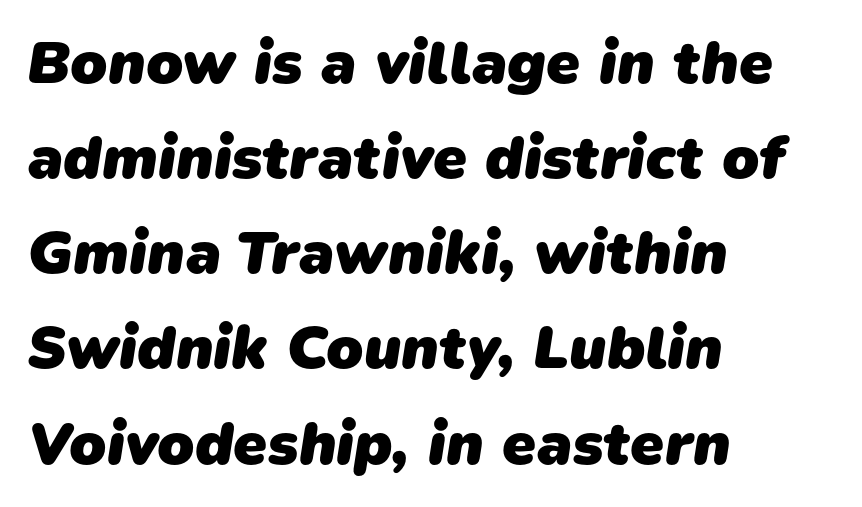
{"serif": "no", "bold": "yes", "weight": "heavy", "width": "normal", "stroke_contrast": "low", "x_height": "medium", "monospaced": "no", "underline": "no", "align": "left", "line_spacing": "normal", "line_spacing_ratio": 1.56, "letter_spacing": "normal", "letter_spacing_em": 0.0, "glyph_px": 61}
